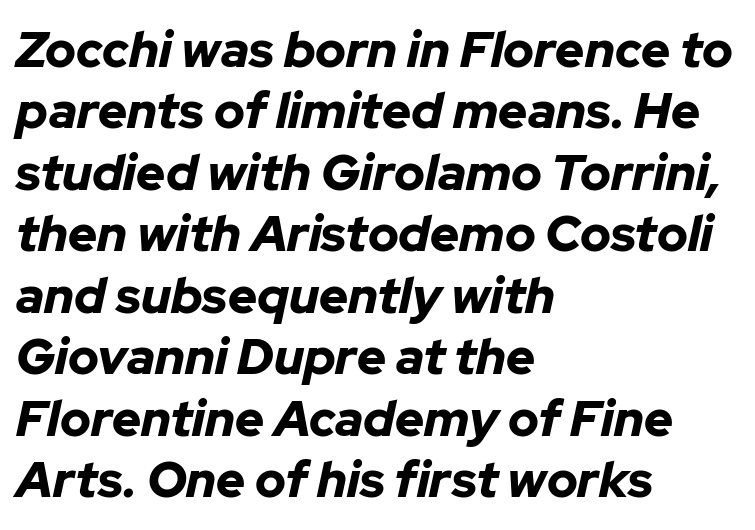
{"italic": "yes", "lean": "right", "slant_degrees": 12, "bold": "yes", "weight": "bold", "width": "normal", "stroke_contrast": "low", "x_height": "medium", "monospaced": "no", "underline": "no", "align": "left", "line_spacing_ratio": 1.23, "letter_spacing": "normal", "letter_spacing_em": 0.0, "glyph_px": 50}
